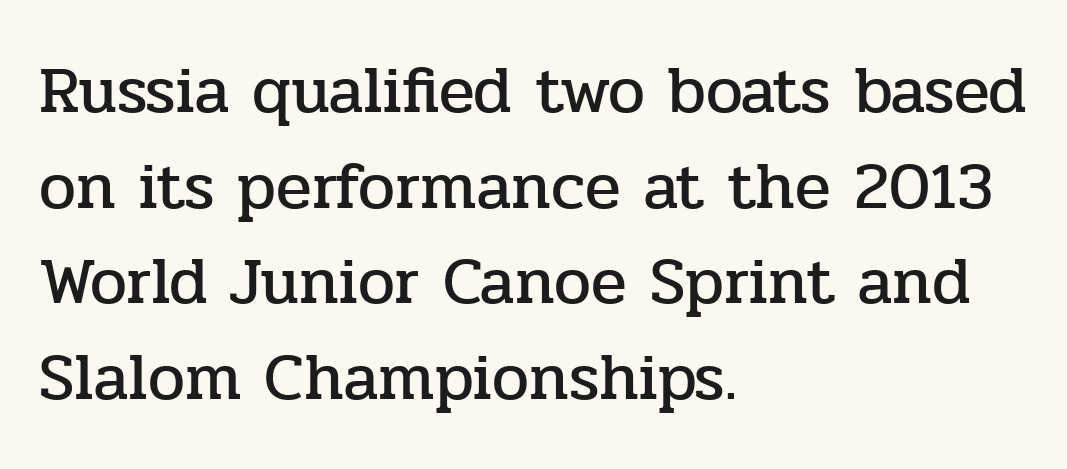
Does the leading feel generous? No, just average. What stands out about the letter spacing? Nothing — it is the standard amount. Stroke terminals: seriffed. This is the regular roman posture of the typeface. Looks like regular typesetting: each glyph gets only the width it needs.
